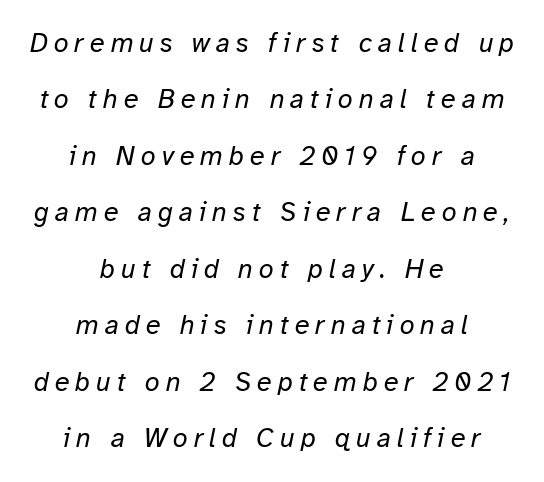
Q: Is the text bold? A: No.
Q: Is the text italic (slanted)? A: Yes, it leans right by about 12 degrees.
Q: Is the text underlined? A: No.
Q: How is the paragraph aligned? A: Centered.
Q: Is the spacing between letters normal or unusually wide? A: Unusually wide.
Q: Is the spacing between lines tight, normal or loose? A: Loose.
